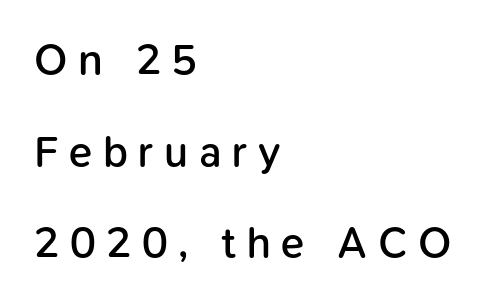
The image shows 43 px semibold sans-serif type, upright; set left-aligned, loose line spacing (2.13x), unusually wide letter spacing (+0.25 em), not underlined; low stroke contrast and a medium x-height.
